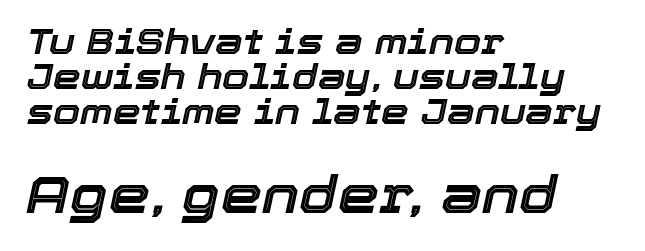
{"italic": "yes", "lean": "right", "slant_degrees": 12, "width": "normal", "x_height": "medium", "monospaced": "no", "underline": "no", "align": "left", "line_spacing": "tight", "line_spacing_ratio": 1.0, "letter_spacing": "normal", "letter_spacing_em": 0.0, "larger_block": "second", "size_ratio": 1.49, "glyph_px": 52}
